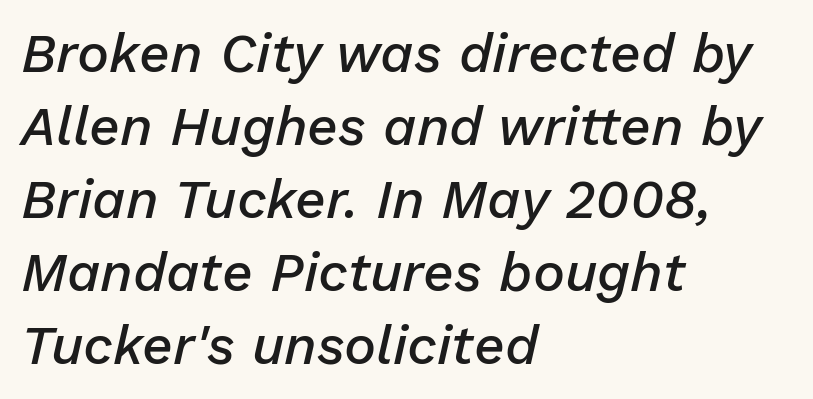
{"italic": "yes", "lean": "right", "slant_degrees": 13, "bold": "semi", "weight": "semibold", "width": "normal", "stroke_contrast": "low", "x_height": "medium", "monospaced": "no", "underline": "no", "align": "left", "line_spacing": "normal", "line_spacing_ratio": 1.35, "letter_spacing": "normal", "letter_spacing_em": 0.0, "glyph_px": 54}
